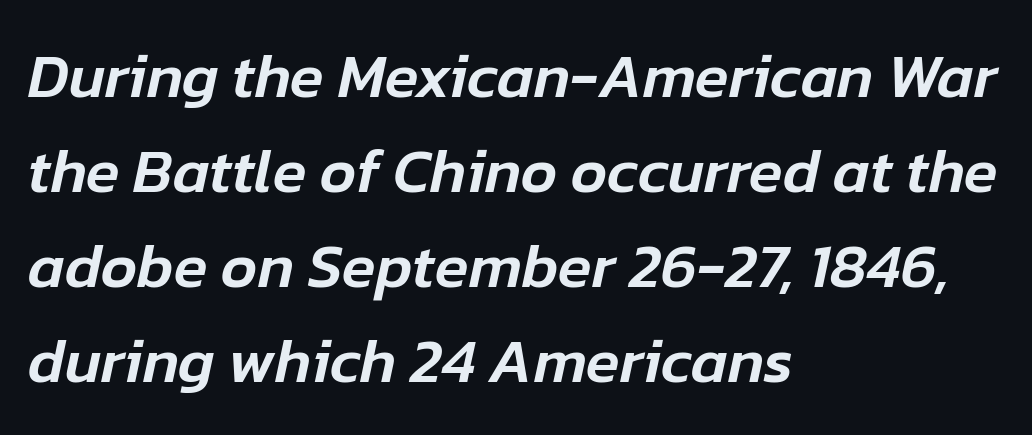
{"italic": "yes", "lean": "right", "slant_degrees": 12, "width": "normal", "stroke_contrast": "low", "x_height": "medium", "monospaced": "no", "underline": "no", "align": "left", "line_spacing": "normal", "line_spacing_ratio": 1.53, "letter_spacing": "normal", "letter_spacing_em": 0.0, "glyph_px": 62}
